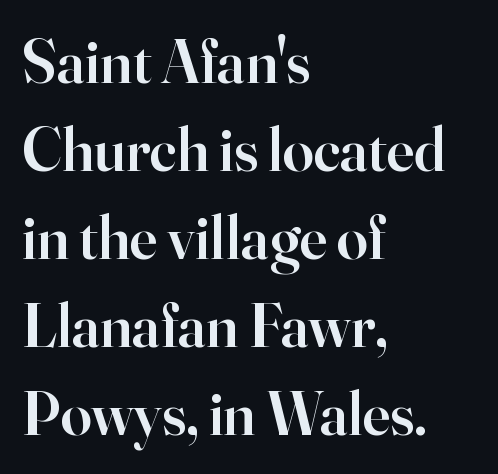
Q: Is the text bold? A: Semi-bold.
Q: Is the text italic (slanted)? A: No, it is upright.
Q: Is the typeface a serif or a sans-serif typeface? A: Serif.
Q: Is the text underlined? A: No.
Q: How is the paragraph aligned? A: Left-aligned.
Q: Is the spacing between letters normal or unusually wide? A: Normal.
Q: Is the spacing between lines tight, normal or loose? A: Normal.
Q: Width (condensed, normal, or wide)? A: Normal.
Q: Stroke contrast? A: High.
Q: x-height? A: Small.
Q: Monospaced? A: No.
